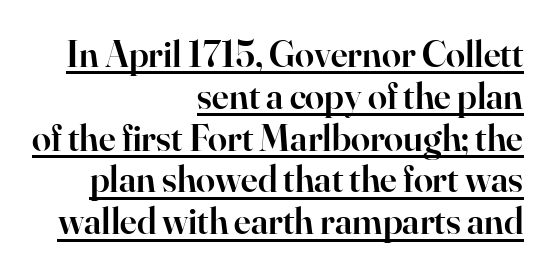
The image shows 38 px semibold serif type, upright; set right-aligned, tight line spacing (1.1x), normal letter spacing, underlined; high stroke contrast and a small x-height.
